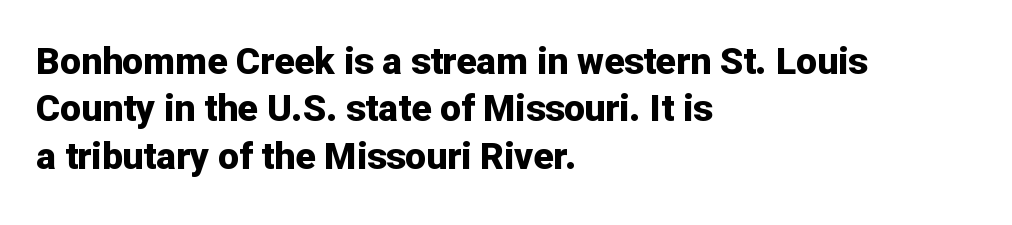
Q: Is the text bold? A: Yes.
Q: Is the text italic (slanted)? A: No, it is upright.
Q: Is the typeface a serif or a sans-serif typeface? A: Sans-serif.
Q: Is the text underlined? A: No.
Q: How is the paragraph aligned? A: Left-aligned.
Q: Is the spacing between letters normal or unusually wide? A: Normal.
Q: Is the spacing between lines tight, normal or loose? A: Normal.
Q: Width (condensed, normal, or wide)? A: Normal.
Q: Stroke contrast? A: Low.
Q: x-height? A: Medium.
Q: Monospaced? A: No.
